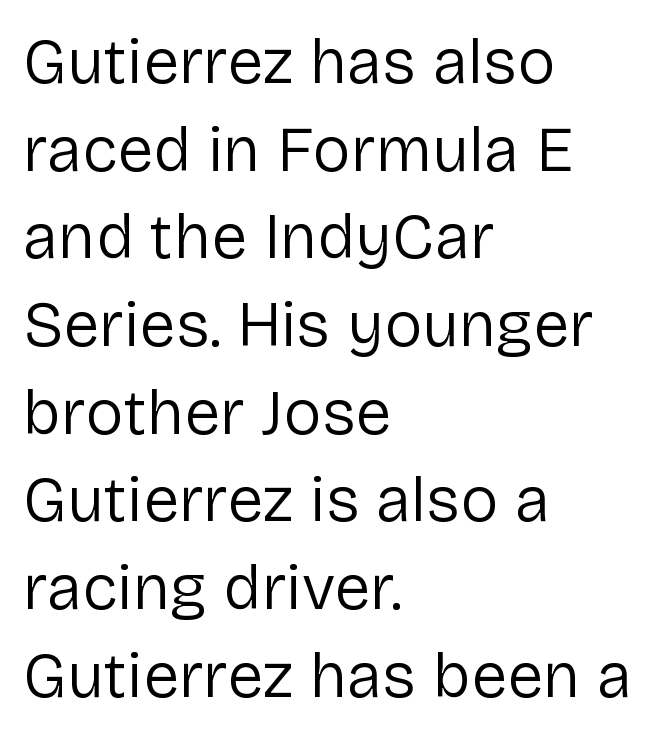
The image shows 64 px regular-weight sans-serif type, upright; set left-aligned, normal line spacing (1.37x), normal letter spacing, not underlined; low stroke contrast and a medium x-height.
